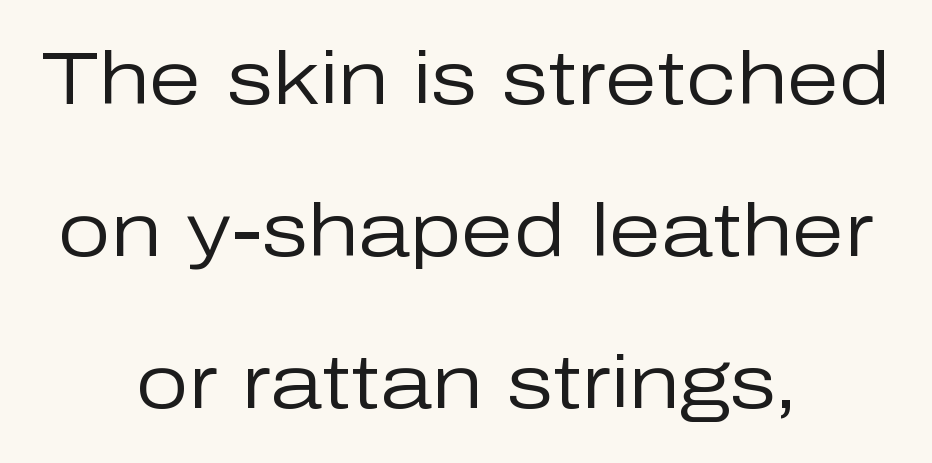
Q: Is the text bold? A: No.
Q: Is the text italic (slanted)? A: No, it is upright.
Q: Is the typeface a serif or a sans-serif typeface? A: Sans-serif.
Q: Is the text underlined? A: No.
Q: How is the paragraph aligned? A: Centered.
Q: Is the spacing between letters normal or unusually wide? A: Normal.
Q: Is the spacing between lines tight, normal or loose? A: Loose.
Q: Width (condensed, normal, or wide)? A: Normal.
Q: Stroke contrast? A: Low.
Q: x-height? A: Medium.
Q: Monospaced? A: No.
